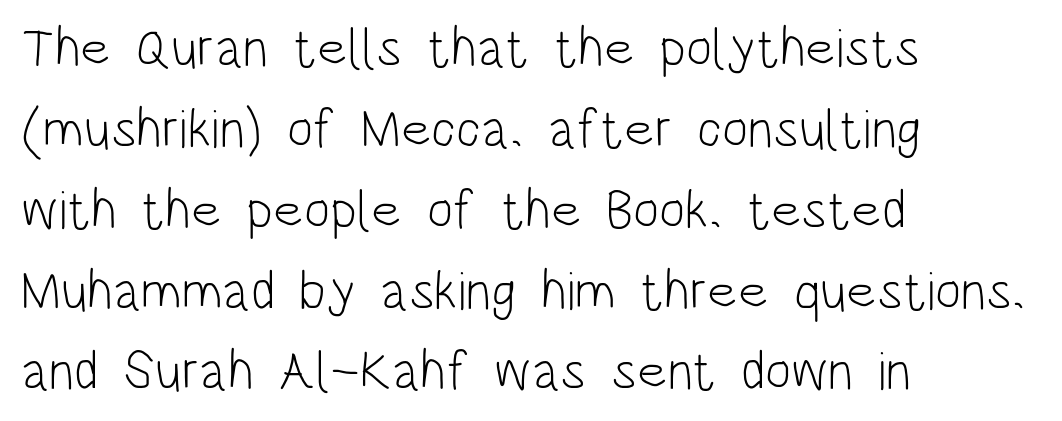
The image shows 55 px light, condensed sans-serif type, upright; set left-aligned, normal line spacing (1.47x), normal letter spacing, not underlined; low stroke contrast and a large x-height.
